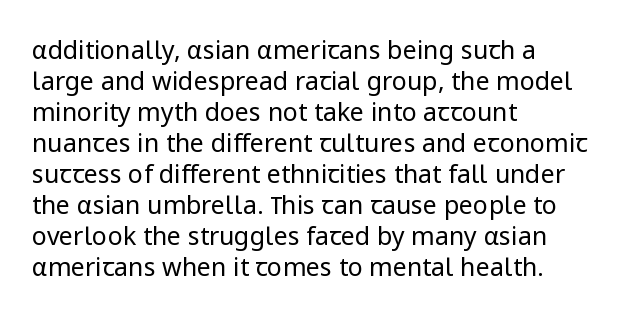
The image shows 25 px text type, upright; set left-aligned, line spacing 1.24x, normal letter spacing, not underlined.
